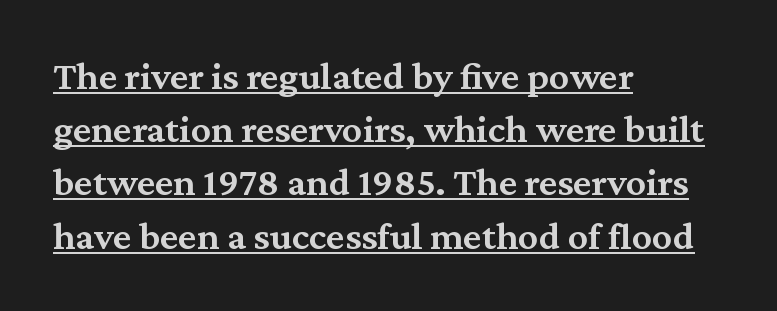
Vertically, the passage feels balanced, rows spaced as you'd expect. This sample has the flowing, uneven cadence of proportional lettering. In terms of weight, the rendering is demibold, just under bold. Characters remain perfectly vertical along every line. Students, observe the line beneath the letters — that is underlining. Line starts are locked; line ends wander.
